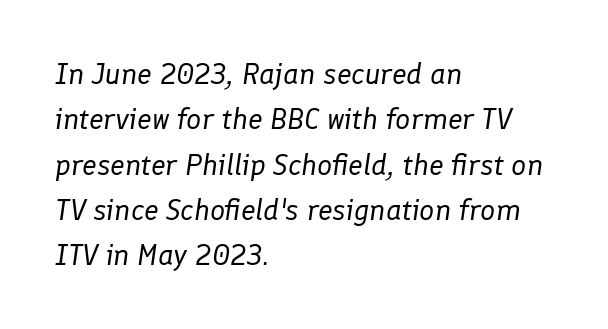
The specimen reads as italic at a glance. Evenly set lines give the paragraph a standard silhouette. The letters look calm and open, with moderate or lighter stems. Unmarked baselines from the first word to the last.
